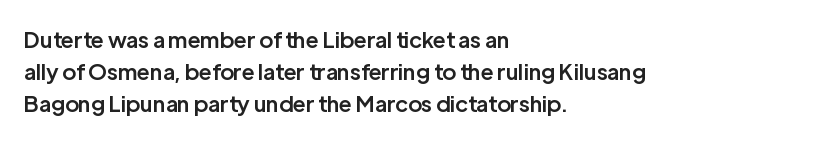
Check the space under the baseline: it is left empty. Style check: upright. The sample has been set in demibold, a notch under bold. Words appear dense and cohesive because spacing is normal. In terms of leading, this rendering sits right in the middle. Where is the straight margin? On the left.
